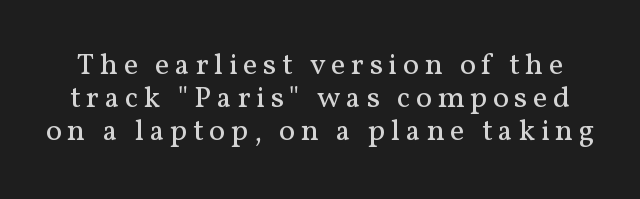
The image shows 30 px regular-weight serif type, upright; set tight line spacing (1.1x), not underlined; medium stroke contrast and a medium x-height.
